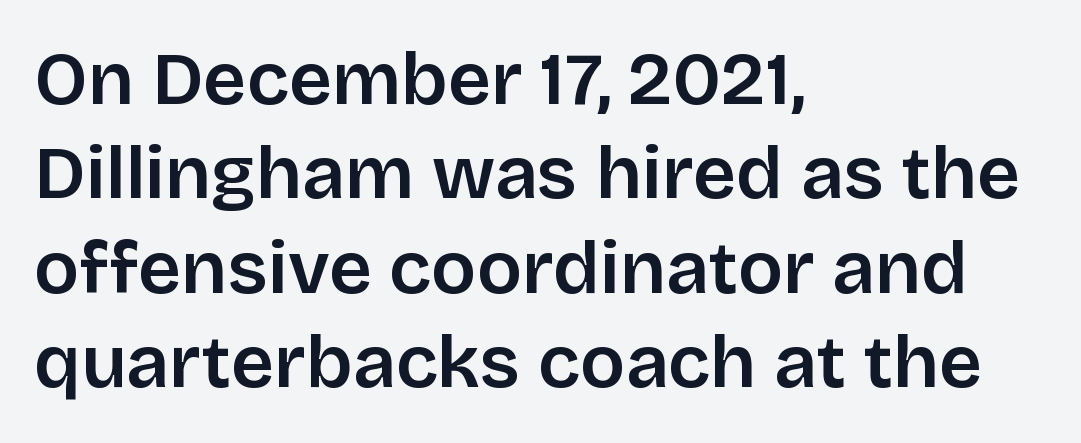
Observe the ordinary spacing: letters are neighbours, not strangers. Just letters on the line, the space beneath them empty. Regular leading. The type sits square on the baseline with zero lean. Think of a printed novel: that variable character pitch is what you see here. Observe the absence of serifs on each vertical stroke in this sample.
